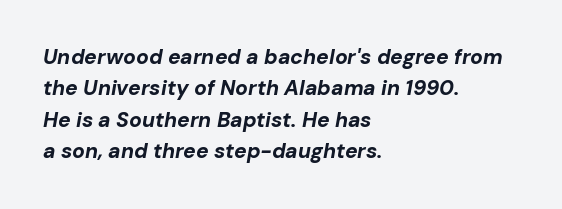
Vertical spacing — default. Check the space under the baseline: it is left empty. Weight: bold. Honestly, the letter spacing is just normal — you wouldn't notice it. In terms of posture, this sample is oblique.
